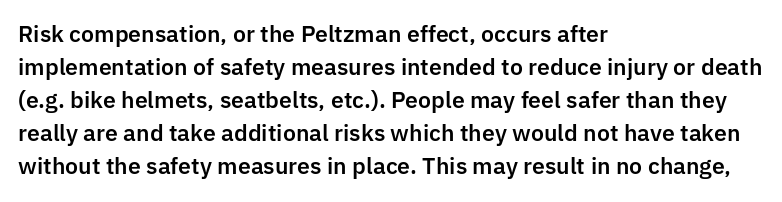
A clean baseline with only descenders dipping below it. Standard letterfit; no display-style spreading of the glyphs. Notice how descenders clear the ascenders below comfortably — that's standard leading. It's the straight-up-and-down kind of type. Does the copy run flush right? No — it runs flush left.
